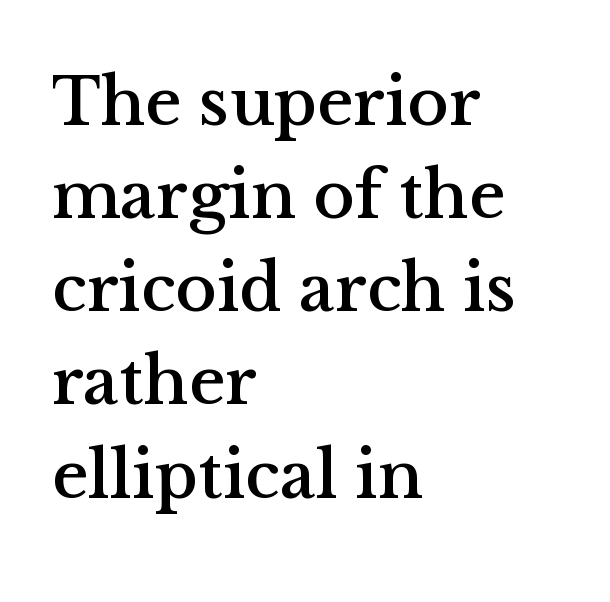
Q: Is the text italic (slanted)? A: No, it is upright.
Q: Is the typeface a serif or a sans-serif typeface? A: Serif.
Q: Is the text underlined? A: No.
Q: How is the paragraph aligned? A: Left-aligned.
Q: Is the spacing between letters normal or unusually wide? A: Normal.
Q: Is the spacing between lines tight, normal or loose? A: Normal.
Q: Width (condensed, normal, or wide)? A: Normal.
Q: Stroke contrast? A: Medium.
Q: x-height? A: Medium.
Q: Monospaced? A: No.
